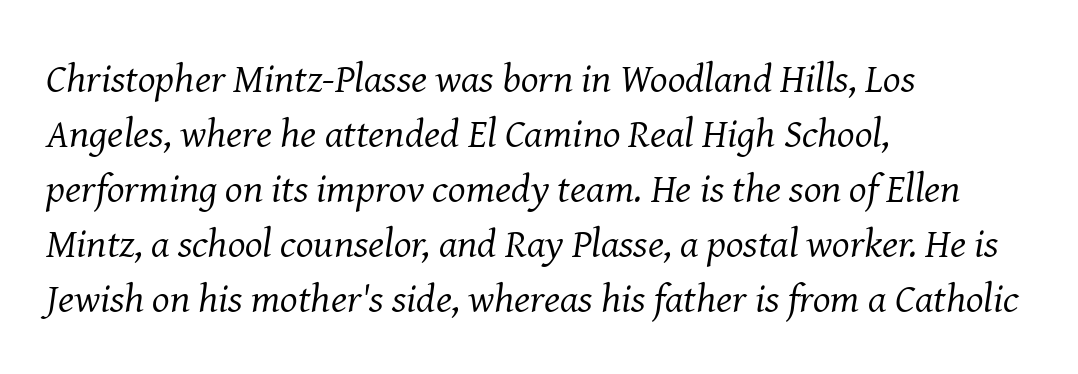
Q: Is the text bold? A: No.
Q: Is the text italic (slanted)? A: Yes, it leans right by about 8 degrees.
Q: Is the typeface a serif or a sans-serif typeface? A: Serif.
Q: Is the text underlined? A: No.
Q: How is the paragraph aligned? A: Left-aligned.
Q: Is the spacing between letters normal or unusually wide? A: Normal.
Q: Is the spacing between lines tight, normal or loose? A: Normal.
Q: Width (condensed, normal, or wide)? A: Normal.
Q: Stroke contrast? A: Medium.
Q: x-height? A: Medium.
Q: Monospaced? A: No.
